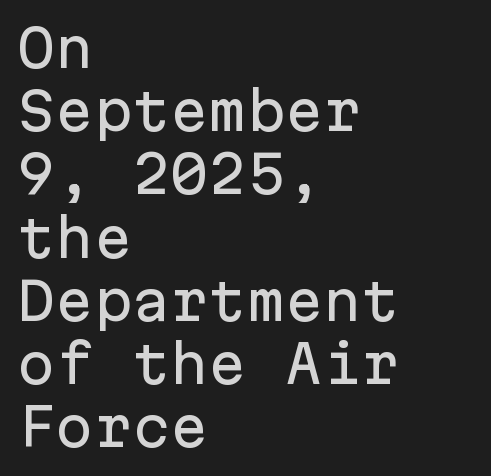
{"serif": "no", "italic": "no", "width": "normal", "stroke_contrast": "low", "x_height": "medium", "monospaced": "yes", "underline": "no", "align": "left", "line_spacing_ratio": 1.24, "letter_spacing": "normal", "letter_spacing_em": 0.0, "glyph_px": 51}
